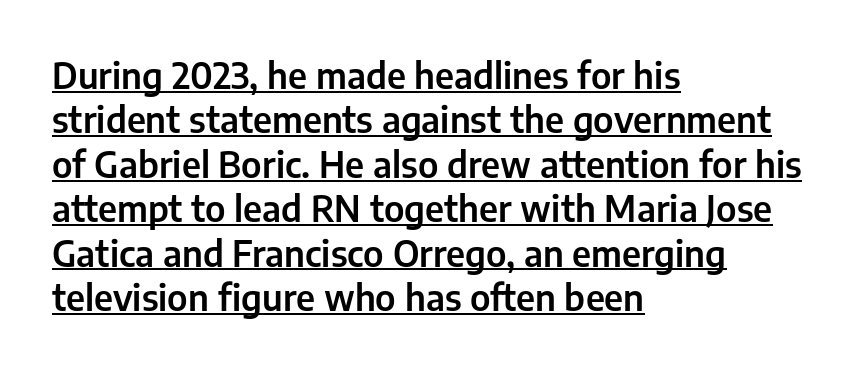
Is this a sans? Yes — the strokes have no serifs. Quick note: not italic, upright. Leftover space on each line is placed entirely after the last word. Normally led — the rows are evenly, conventionally spaced. These lines keep a tight, regular rhythm from letter to letter. The letters advance in unequal steps, a hallmark of proportional type.
